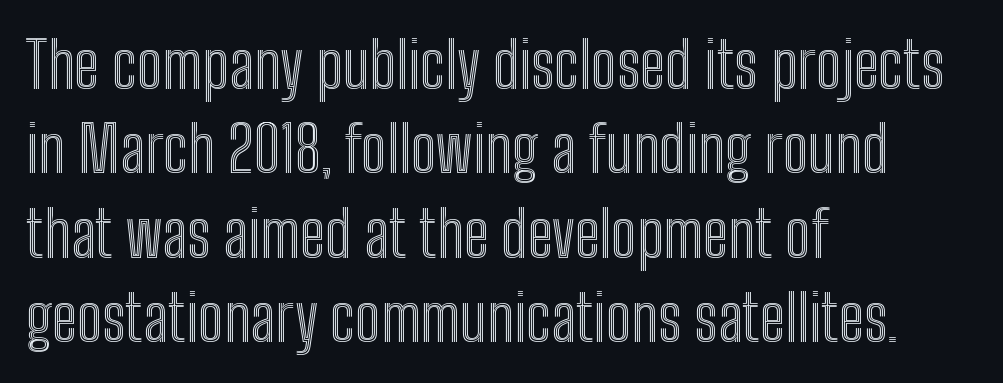
Q: Is the text italic (slanted)? A: No, it is upright.
Q: Is the text underlined? A: No.
Q: How is the paragraph aligned? A: Left-aligned.
Q: Is the spacing between letters normal or unusually wide? A: Normal.
Q: Is the spacing between lines tight, normal or loose? A: Normal.
Q: Width (condensed, normal, or wide)? A: Condensed.
Q: x-height? A: Medium.
Q: Monospaced? A: No.
